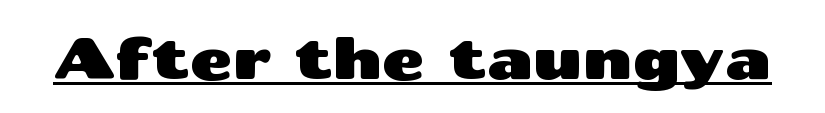
The image shows 58 px wide sans-serif type, upright; set normal letter spacing, underlined; medium stroke contrast and a medium x-height.
